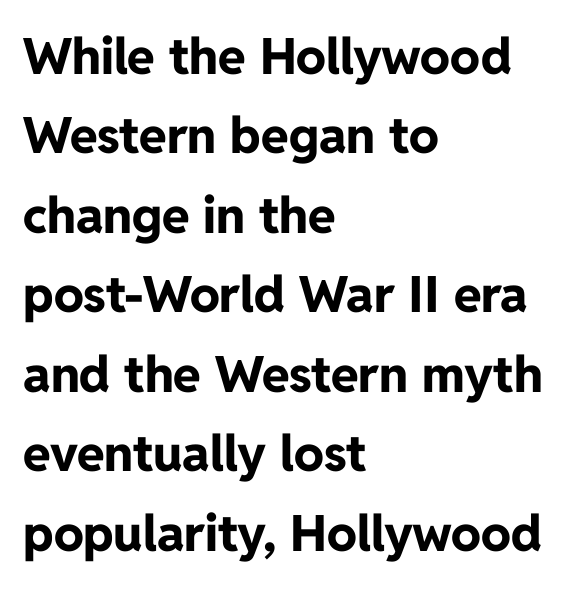
Every row of glyphs begins at an identical x-position on the left. Italic? Not at all — the glyphs are vertical. Is there much room between lines? A standard amount, neither cramped nor airy. Check under the words: just untouched page. Do the characters align in a grid? No, the font is proportional. Does the type have serifs? No, each stem ends abruptly.
